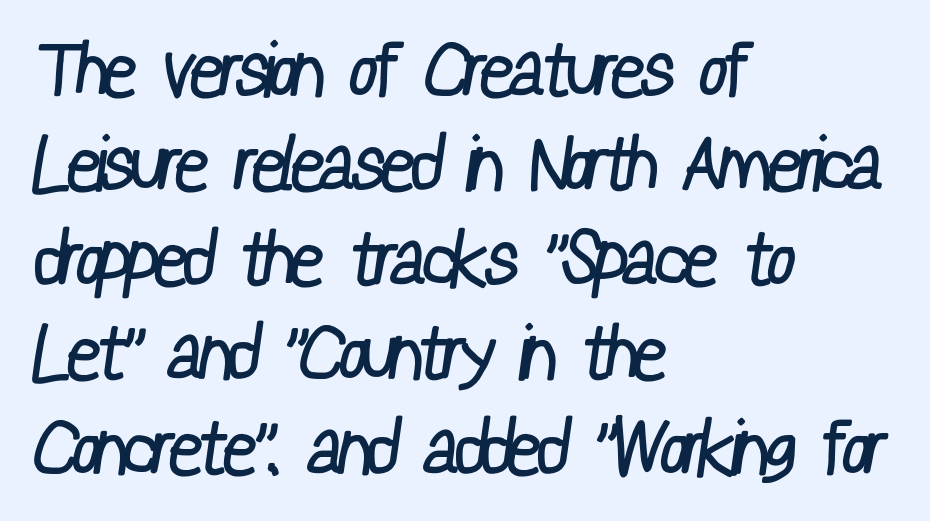
The tracking reads as untouched default to a designer's eye. The paragraph shown leans on its left margin. Unmarked baselines from the first word to the last. This reads as an unemphasized weight, regular at the heaviest. Typographically, this falls in the sans-serif category.
